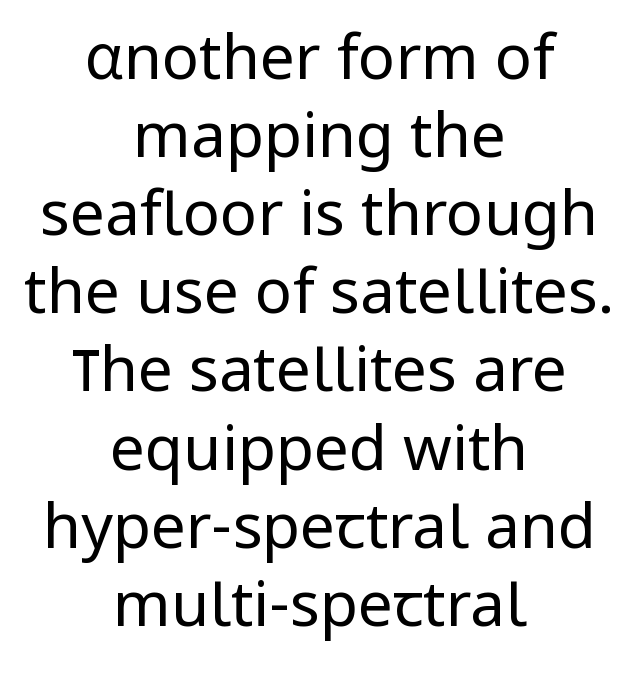
The image shows 62 px regular-weight sans-serif type, upright; set centered, normal line spacing (1.26x), normal letter spacing, not underlined; low stroke contrast and a medium x-height.
